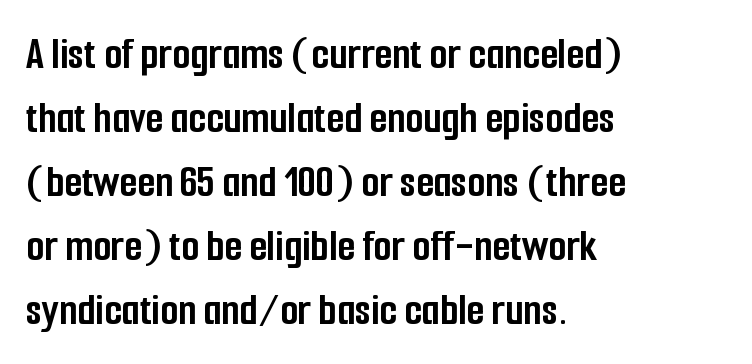
Baseline-to-baseline distance is the conventional proportion of letter height. In CSS terms this would be text-align: left. No italicization has been applied; the sample stays upright. Caption: bold face, heavy strokes.
